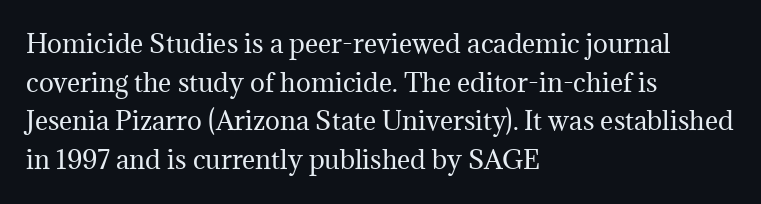
The image shows 25 px text type, upright; set left-aligned, normal line spacing (1.55x), normal letter spacing, not underlined.
